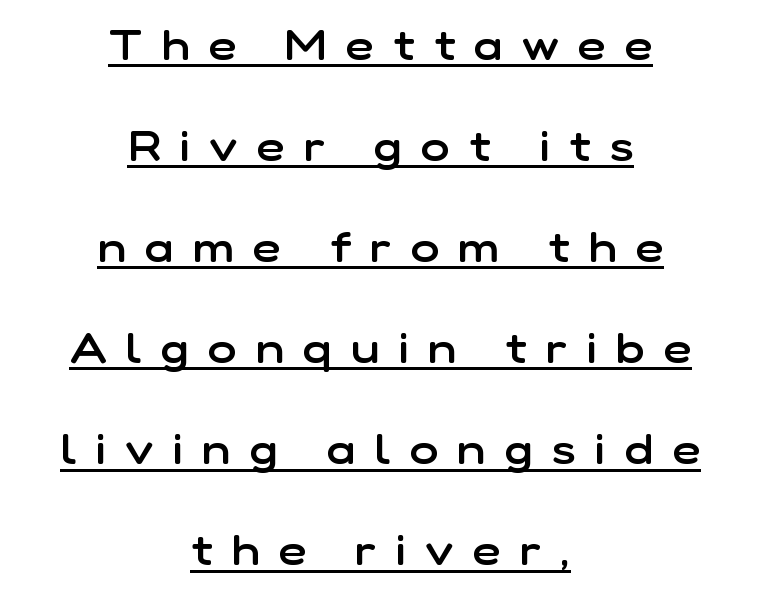
The image shows 43 px semibold sans-serif type, upright; set centered, loose line spacing (2.35x), unusually wide letter spacing (+0.45 em), underlined; low stroke contrast and a medium x-height.
